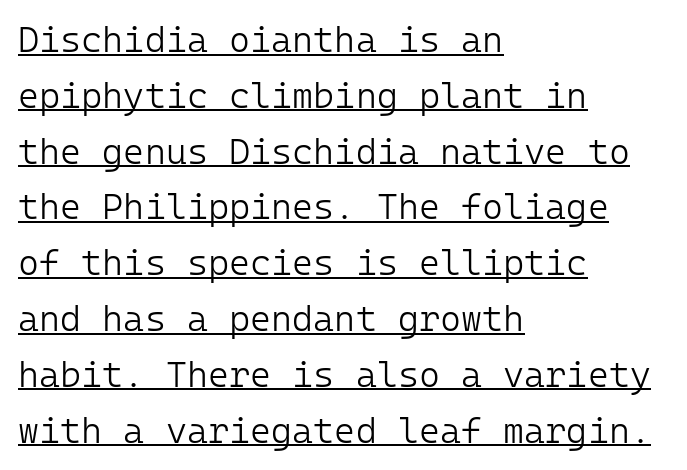
Q: Is the text bold? A: No.
Q: Is the text italic (slanted)? A: No, it is upright.
Q: Is the typeface a serif or a sans-serif typeface? A: Sans-serif.
Q: Is the text underlined? A: Yes.
Q: How is the paragraph aligned? A: Left-aligned.
Q: Is the spacing between letters normal or unusually wide? A: Normal.
Q: Is the spacing between lines tight, normal or loose? A: Normal.
Q: Width (condensed, normal, or wide)? A: Normal.
Q: Stroke contrast? A: Low.
Q: x-height? A: Medium.
